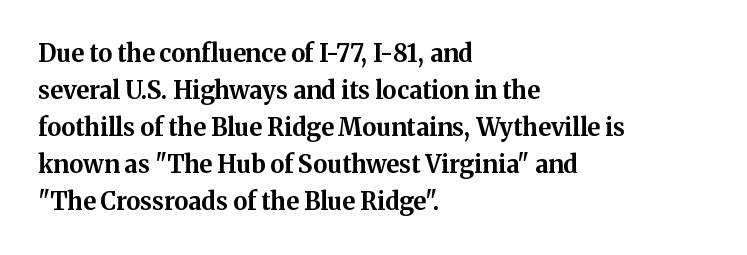
The image shows 24 px bold type, upright; set left-aligned, normal line spacing (1.54x), normal letter spacing, not underlined.
